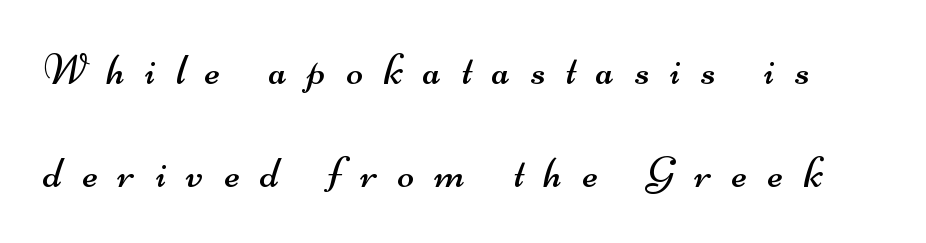
The image shows 44 px regular-weight, wide sans-serif type; set loose line spacing (2.34x), unusually wide letter spacing (+0.47 em), not underlined; medium stroke contrast and a small x-height.
